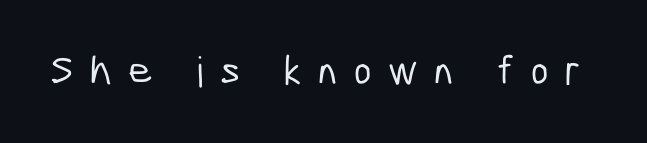
{"serif": "no", "width": "condensed", "stroke_contrast": "low", "x_height": "medium", "monospaced": "no", "underline": "no", "letter_spacing": "wide", "letter_spacing_em": 0.39, "glyph_px": 42}
